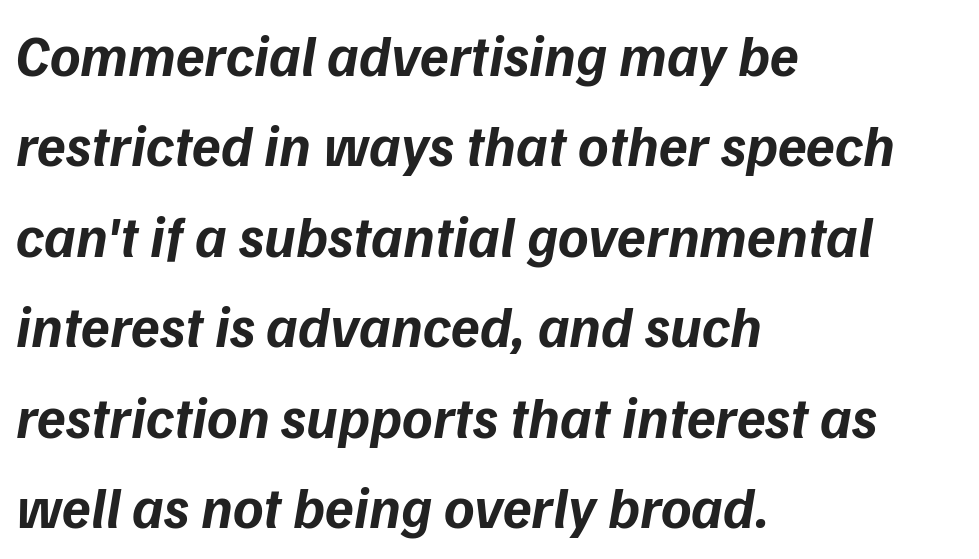
Bare-footed words on every line. Note the varied advance widths — an 'i' is clearly narrower than an 'm'. This block has exactly the height ordinary leading produces. Alignment: flush left.
